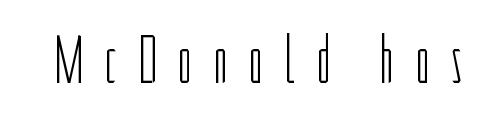
{"serif": "no", "italic": "no", "bold": "no", "weight": "light", "width": "condensed", "stroke_contrast": "low", "x_height": "medium", "monospaced": "no", "underline": "no", "letter_spacing": "wide", "letter_spacing_em": 0.29, "glyph_px": 68}
